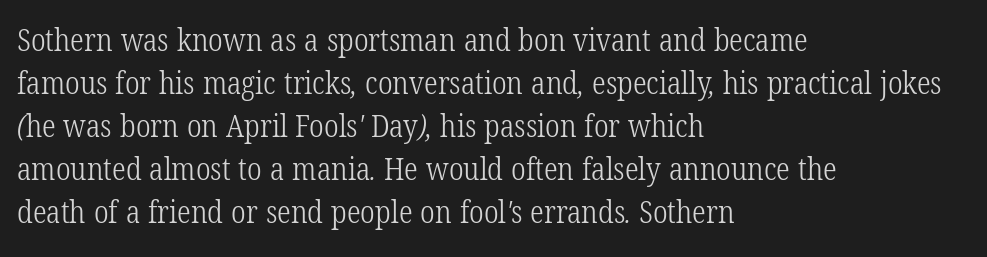
Q: Is the text bold? A: No.
Q: Is the typeface a serif or a sans-serif typeface? A: Serif.
Q: Is the text underlined? A: No.
Q: How is the paragraph aligned? A: Left-aligned.
Q: Is the spacing between letters normal or unusually wide? A: Normal.
Q: Is the spacing between lines tight, normal or loose? A: Normal.
Q: Width (condensed, normal, or wide)? A: Condensed.
Q: Stroke contrast? A: Low.
Q: x-height? A: Medium.
Q: Monospaced? A: No.
